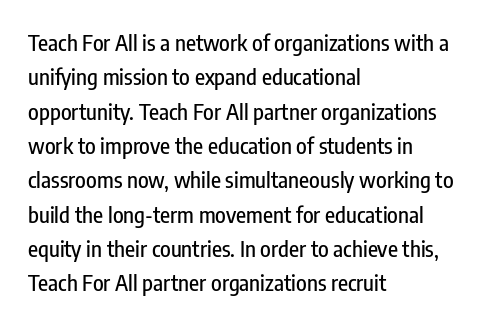
Teacher's note: observe the even left margin — that is flush-left alignment. The passage shown has conventional tracking throughout. It's the straight-up-and-down kind of type. The block of text has a typical density, with ordinary space between rows. The area under the type is left untouched.
